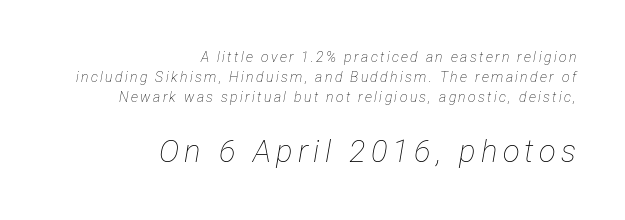
{"italic": "yes", "lean": "right", "slant_degrees": 12, "bold": "no", "weight": "thin", "width": "condensed", "stroke_contrast": "low", "x_height": "medium", "monospaced": "no", "underline": "no", "align": "right", "line_spacing": "normal", "line_spacing_ratio": 1.42, "larger_block": "second", "size_ratio": 2.21, "glyph_px": 31}
